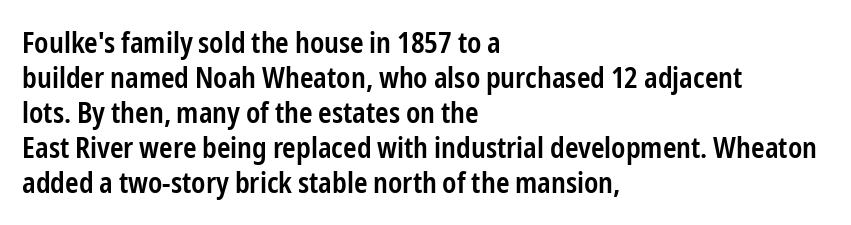
Caption: multi-line text, flush left, ragged right. The designer went with a sans here, leaving each stem footless. Weight: semibold (demi). The face used here is proportionally spaced, like ordinary book or web type.
